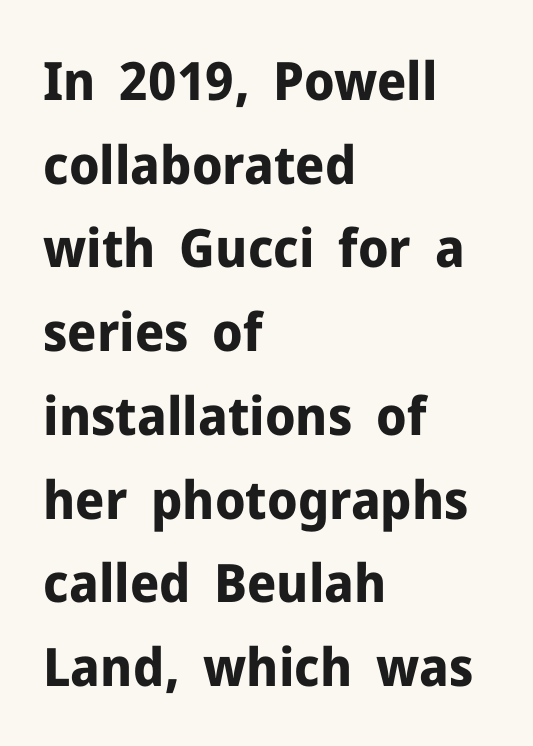
The image shows 53 px bold sans-serif type, upright; set left-aligned, normal line spacing (1.58x), normal letter spacing, not underlined; low stroke contrast and a medium x-height.
